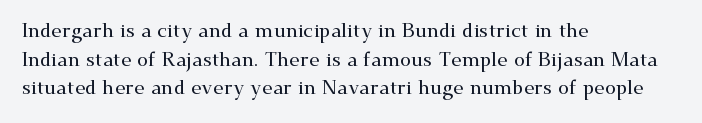
Every character sits straight up, as roman type does. The glyphs are unaccompanied by any horizontal stroke below them. Normally led — the rows are evenly, conventionally spaced. If you drew a ruler down the left edge, every line would touch it. The type is set solid horizontally, with unmodified tracking.
